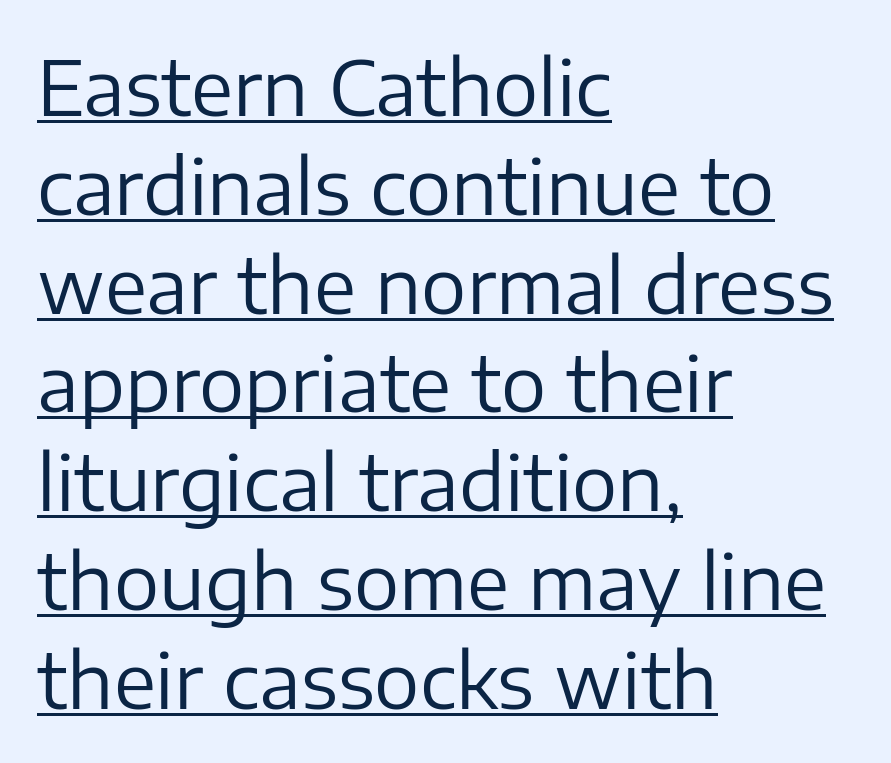
The image shows 76 px regular-weight sans-serif type, upright; set left-aligned, normal line spacing (1.3x), normal letter spacing, underlined; low stroke contrast and a medium x-height.
